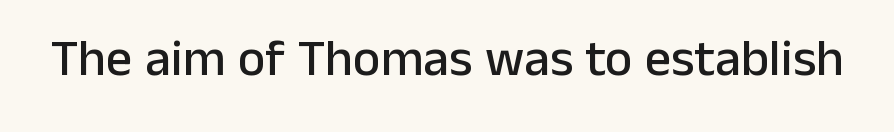
{"serif": "no", "italic": "no", "width": "normal", "stroke_contrast": "low", "x_height": "medium", "monospaced": "no", "underline": "no", "letter_spacing": "normal", "letter_spacing_em": 0.0, "glyph_px": 52}
